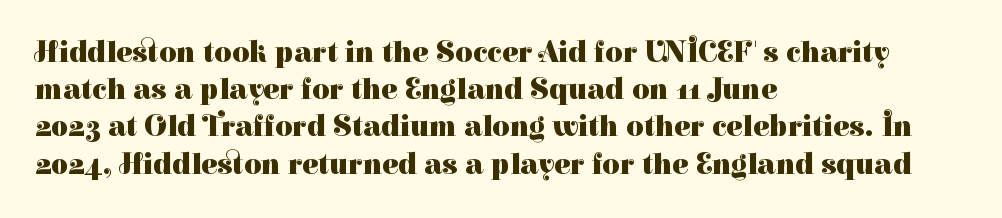
The image shows 30 px heavy serif type, upright; set left-aligned, line spacing 1.24x, normal letter spacing, not underlined; high stroke contrast and a medium x-height.
